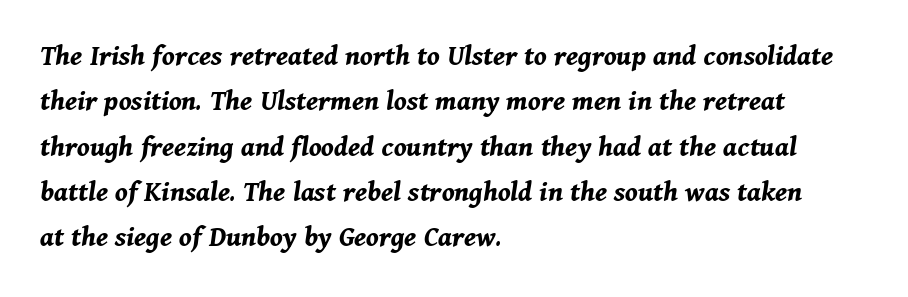
The image shows 30 px bold type, italic (leaning right); set left-aligned, normal line spacing (1.51x), normal letter spacing, not underlined; medium stroke contrast and a medium x-height.
